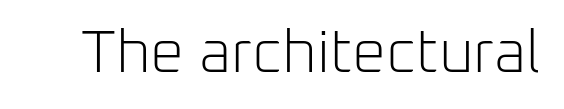
No extra ink here — the face is not bold. There is no visible air inserted between adjacent glyphs. The area under the type is left untouched. No feet cap the strokes, marking this as sans-serif type.
